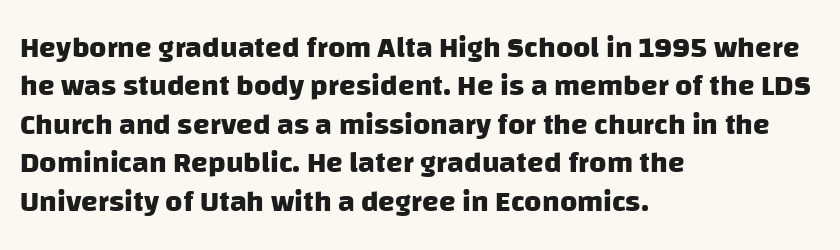
Vertical spacing — default. Where is the straight margin? On the left. This sample uses plain, unmodified letter spacing. Looks like regular typesetting: each glyph gets only the width it needs. Type style note: lacks serifs. Rule under the text: the space is simply empty.
